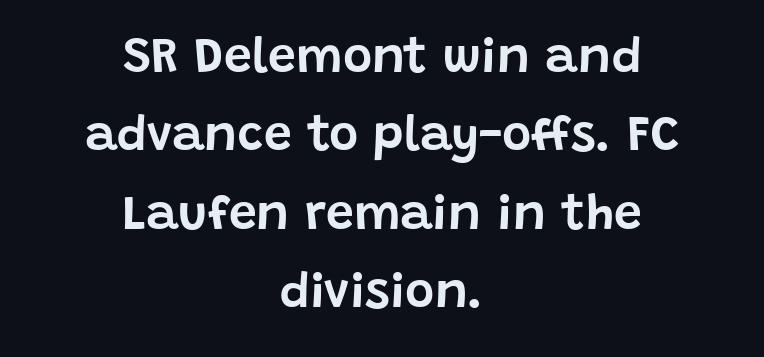
Q: Is the text italic (slanted)? A: No, it is upright.
Q: Is the typeface a serif or a sans-serif typeface? A: Sans-serif.
Q: Is the text underlined? A: No.
Q: How is the paragraph aligned? A: Centered.
Q: Is the spacing between letters normal or unusually wide? A: Normal.
Q: Is the spacing between lines tight, normal or loose? A: Normal.
Q: Width (condensed, normal, or wide)? A: Normal.
Q: Stroke contrast? A: Low.
Q: x-height? A: Large.
Q: Monospaced? A: No.
